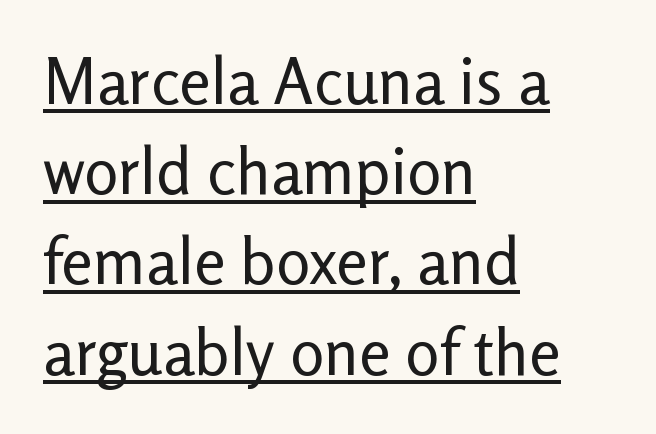
{"serif": "no", "italic": "no", "bold": "no", "weight": "regular", "width": "normal", "stroke_contrast": "low", "x_height": "medium", "monospaced": "no", "underline": "yes", "align": "left", "line_spacing": "normal", "line_spacing_ratio": 1.41, "letter_spacing": "normal", "letter_spacing_em": 0.0, "glyph_px": 64}
